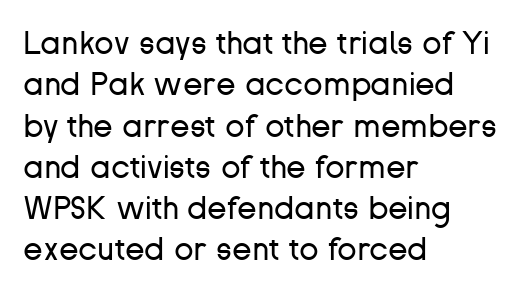
{"serif": "no", "italic": "no", "bold": "no", "weight": "regular", "width": "normal", "stroke_contrast": "low", "x_height": "medium", "monospaced": "no", "underline": "no", "align": "left", "line_spacing": "normal", "line_spacing_ratio": 1.29, "letter_spacing": "normal", "letter_spacing_em": 0.0, "glyph_px": 32}
